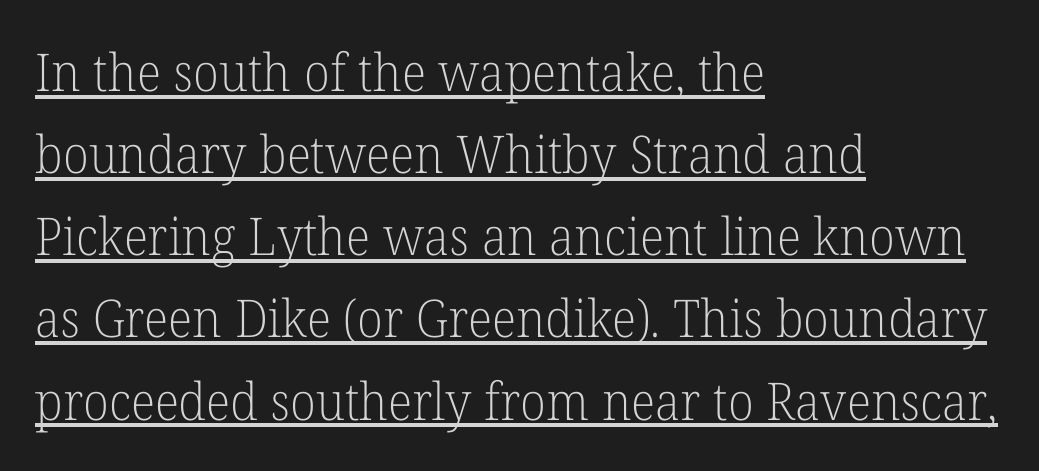
Q: Is the text bold? A: No.
Q: Is the text italic (slanted)? A: No, it is upright.
Q: Is the typeface a serif or a sans-serif typeface? A: Serif.
Q: Is the text underlined? A: Yes.
Q: How is the paragraph aligned? A: Left-aligned.
Q: Is the spacing between letters normal or unusually wide? A: Normal.
Q: Is the spacing between lines tight, normal or loose? A: Normal.
Q: Width (condensed, normal, or wide)? A: Normal.
Q: Stroke contrast? A: Low.
Q: x-height? A: Medium.
Q: Monospaced? A: No.
